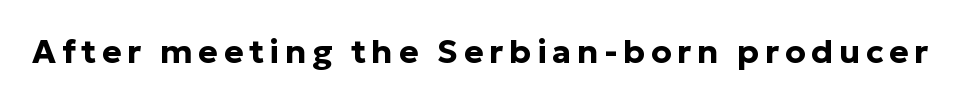
The image shows 33 px bold sans-serif type, upright; set not underlined; low stroke contrast and a medium x-height.
